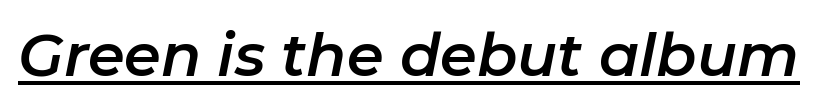
The image shows 59 px text type, italic (leaning right); set normal letter spacing, underlined; low stroke contrast and a medium x-height.
